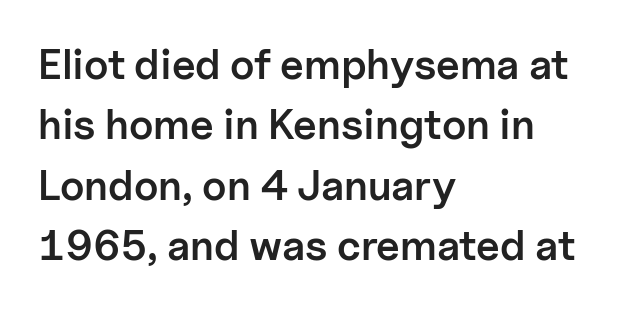
A clean baseline with only descenders dipping below it. Type style note: lacks serifs. The type is set solid horizontally, with unmodified tracking. Interline gaps are of average width in this sample. Nope, not italic — everything's standing straight. Heft: intermediate — a semibold.
